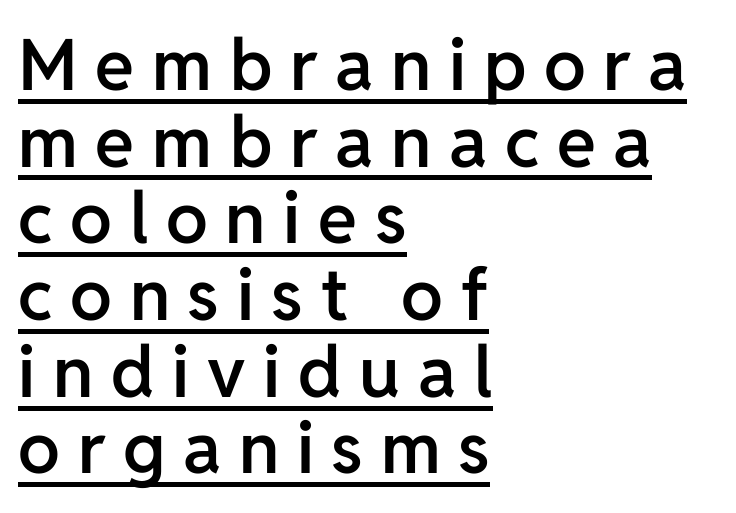
The image shows 71 px semibold sans-serif type, upright; set left-aligned, tight line spacing (1.08x), unusually wide letter spacing (+0.25 em), underlined; low stroke contrast and a medium x-height.
